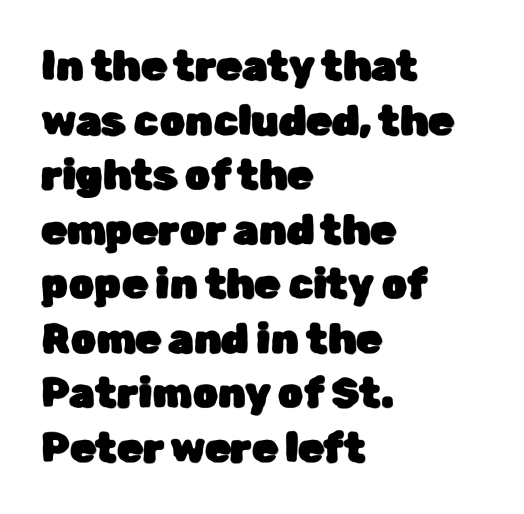
{"serif": "no", "italic": "no", "width": "normal", "stroke_contrast": "low", "x_height": "medium", "monospaced": "no", "underline": "no", "align": "left", "line_spacing": "normal", "line_spacing_ratio": 1.33, "letter_spacing": "normal", "letter_spacing_em": 0.0, "glyph_px": 41}
